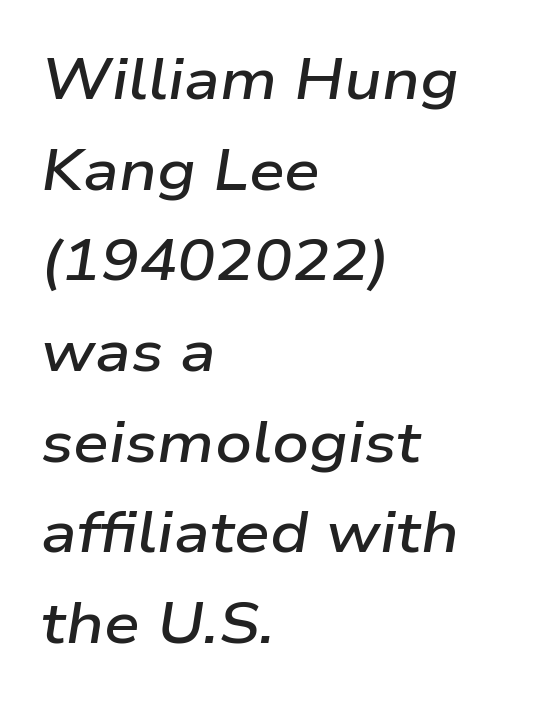
Each line starts at the same left margin while the right side varies. Compared with an ordinary text face, these strokes are moderately heavier — a semibold. Clear beneath every line of the passage. Would a proofreader flag this as italicized? Yes.
